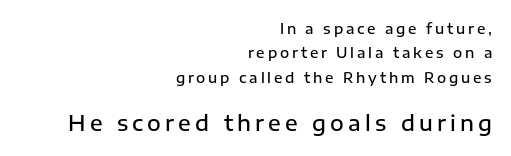
The image shows 21 px text type, upright; set right-aligned, line spacing 1.75x, unusually wide letter spacing (+0.2 em), not underlined; the second (bottom) block is 1.5x larger.
